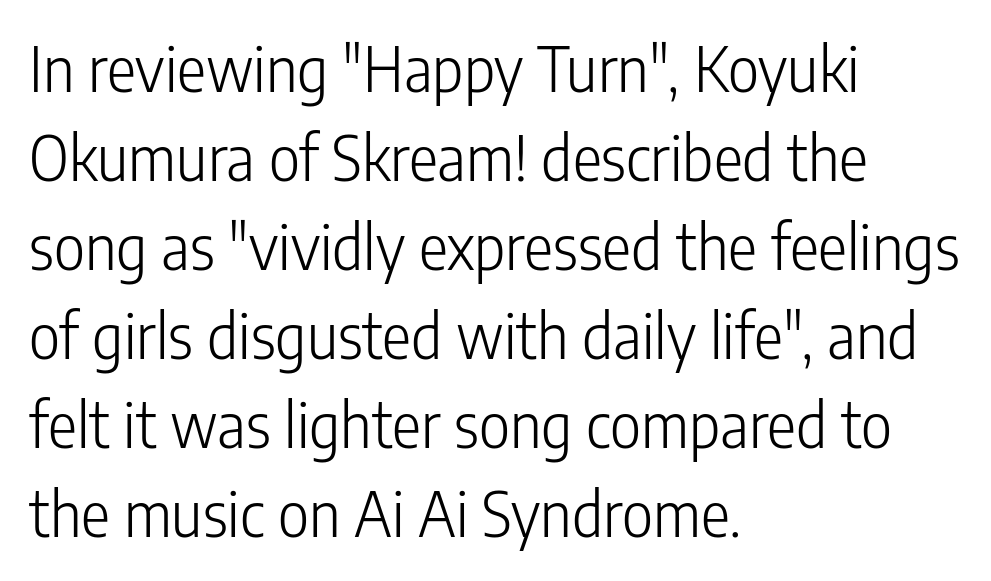
Q: Is the text bold? A: No.
Q: Is the text italic (slanted)? A: No, it is upright.
Q: Is the typeface a serif or a sans-serif typeface? A: Sans-serif.
Q: Is the text underlined? A: No.
Q: How is the paragraph aligned? A: Left-aligned.
Q: Is the spacing between letters normal or unusually wide? A: Normal.
Q: Is the spacing between lines tight, normal or loose? A: Normal.
Q: Width (condensed, normal, or wide)? A: Condensed.
Q: Stroke contrast? A: Low.
Q: x-height? A: Medium.
Q: Monospaced? A: No.
